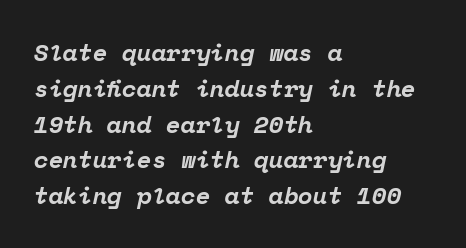
The image shows 24 px bold type, italic (leaning right); set left-aligned, normal line spacing (1.49x), normal letter spacing, not underlined.
